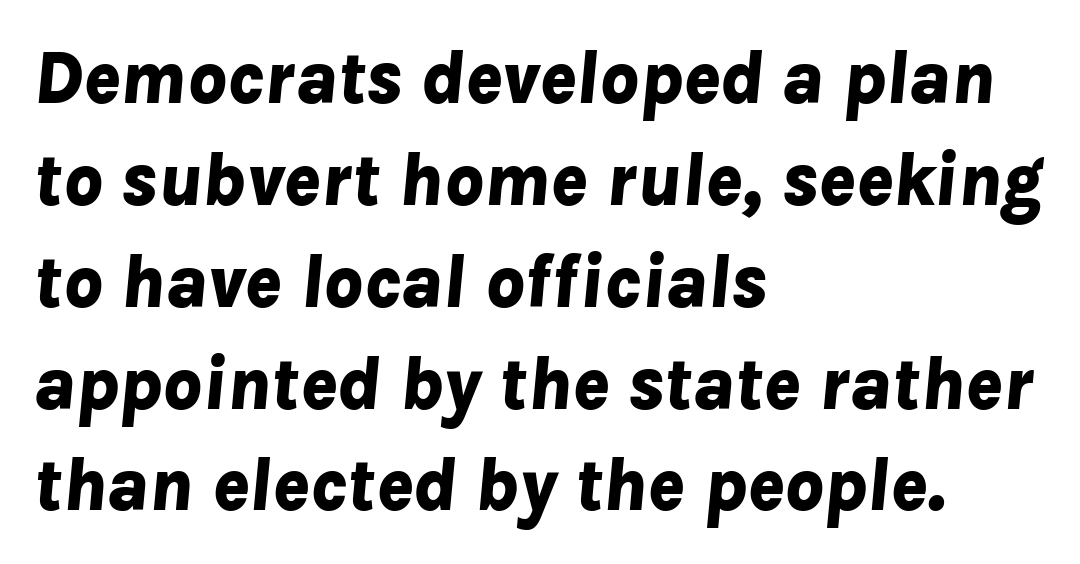
Q: Is the text bold? A: Yes.
Q: Is the text italic (slanted)? A: Yes, it leans right by about 8 degrees.
Q: Is the text underlined? A: No.
Q: How is the paragraph aligned? A: Left-aligned.
Q: Is the spacing between letters normal or unusually wide? A: Normal.
Q: Is the spacing between lines tight, normal or loose? A: Normal.
Q: Width (condensed, normal, or wide)? A: Normal.
Q: Stroke contrast? A: Low.
Q: x-height? A: Medium.
Q: Monospaced? A: No.
